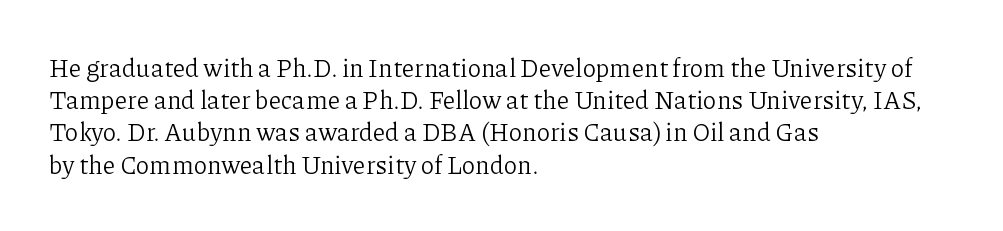
The image shows 25 px text type, upright; set left-aligned, normal line spacing (1.29x), normal letter spacing, not underlined.
